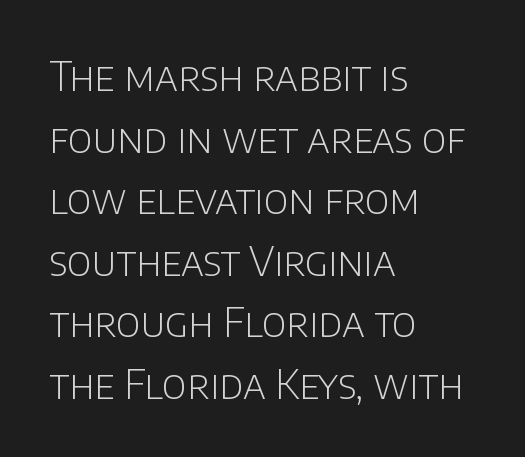
{"serif": "no", "italic": "no", "bold": "no", "weight": "light", "width": "normal", "stroke_contrast": "low", "x_height": "large", "monospaced": "no", "underline": "no", "align": "left", "line_spacing": "normal", "line_spacing_ratio": 1.54, "letter_spacing": "normal", "letter_spacing_em": 0.0, "glyph_px": 40}
